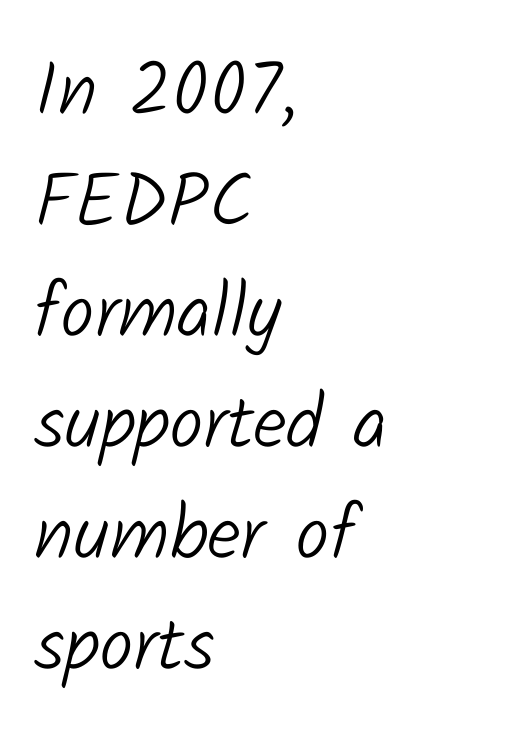
Q: Is the text bold? A: No.
Q: Is the typeface a serif or a sans-serif typeface? A: Sans-serif.
Q: Is the text underlined? A: No.
Q: How is the paragraph aligned? A: Left-aligned.
Q: Is the spacing between letters normal or unusually wide? A: Normal.
Q: Is the spacing between lines tight, normal or loose? A: Normal.
Q: Width (condensed, normal, or wide)? A: Normal.
Q: Stroke contrast? A: Low.
Q: x-height? A: Medium.
Q: Monospaced? A: No.
